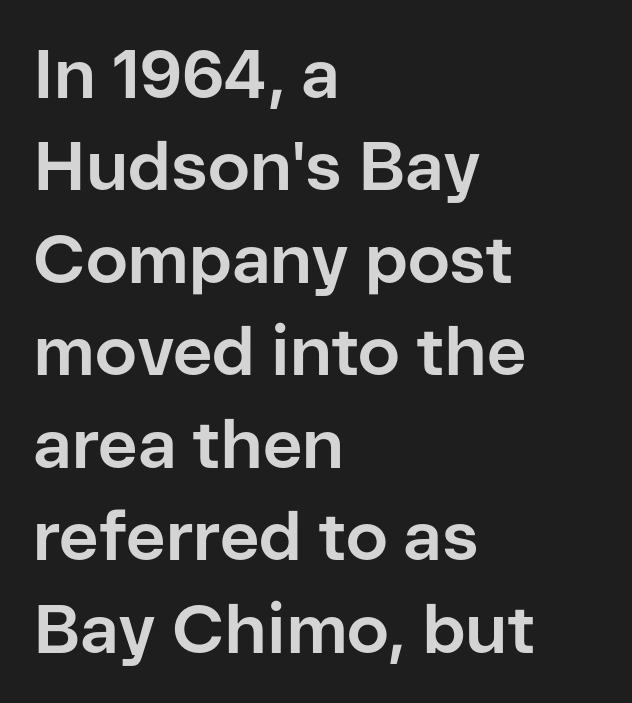
The image shows 68 px bold sans-serif type, upright; set left-aligned, normal line spacing (1.36x), normal letter spacing, not underlined; low stroke contrast and a medium x-height.
